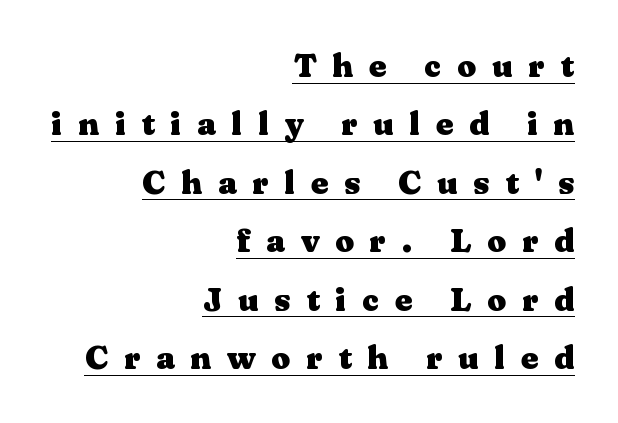
Teacher's note: observe the even right margin — that is flush-right alignment. A typesetter would call this proportional, since set widths differ per character. Look at the stroke-to-counter ratio: heavy, a bold. Posture: straight, roman, zero tilt.
